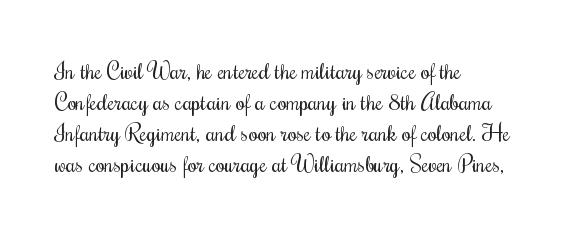
Q: Is the text bold? A: No.
Q: Is the text italic (slanted)? A: Yes.
Q: Is the text underlined? A: No.
Q: How is the paragraph aligned? A: Left-aligned.
Q: Is the spacing between letters normal or unusually wide? A: Normal.
Q: Is the spacing between lines tight, normal or loose? A: Normal.
